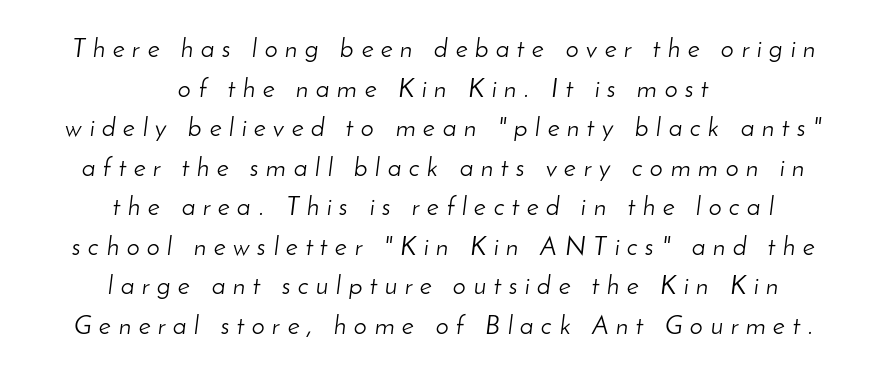
The image shows 26 px text type, italic (leaning right); set centered, normal line spacing (1.52x), unusually wide letter spacing (+0.29 em), not underlined.
